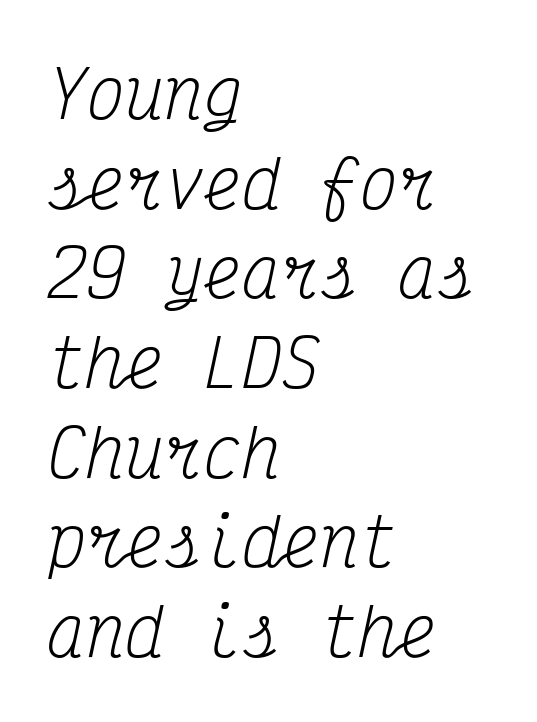
Q: Is the text bold? A: No.
Q: Is the text italic (slanted)? A: Yes, it leans right by about 12 degrees.
Q: Is the typeface a serif or a sans-serif typeface? A: Serif.
Q: Is the text underlined? A: No.
Q: How is the paragraph aligned? A: Left-aligned.
Q: Is the spacing between letters normal or unusually wide? A: Normal.
Q: Is the spacing between lines tight, normal or loose? A: Normal.
Q: Width (condensed, normal, or wide)? A: Condensed.
Q: Stroke contrast? A: Medium.
Q: x-height? A: Medium.
Q: Monospaced? A: Yes.
